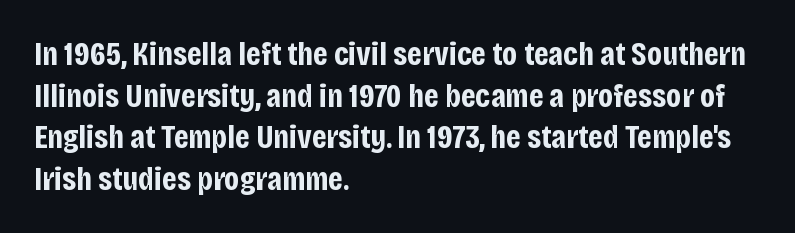
{"serif": "no", "italic": "no", "bold": "yes", "weight": "bold", "width": "condensed", "stroke_contrast": "low", "x_height": "large", "monospaced": "no", "underline": "no", "align": "left", "line_spacing": "normal", "line_spacing_ratio": 1.26, "letter_spacing": "normal", "letter_spacing_em": 0.0, "glyph_px": 33}
